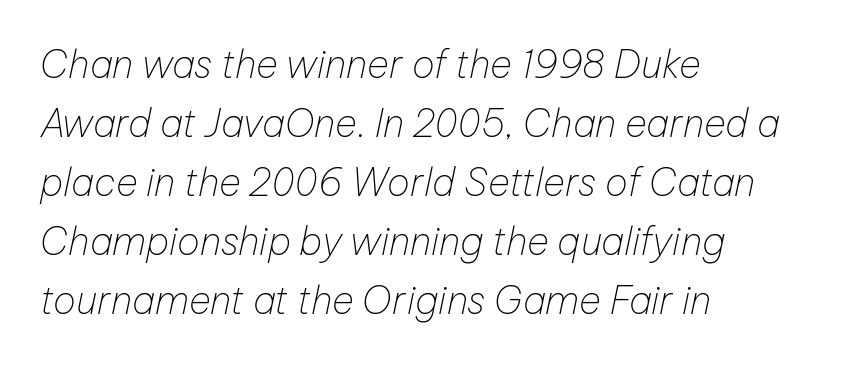
The image shows 38 px thin type, italic (leaning right); set left-aligned, normal line spacing (1.55x), normal letter spacing, not underlined; low stroke contrast and a medium x-height.
